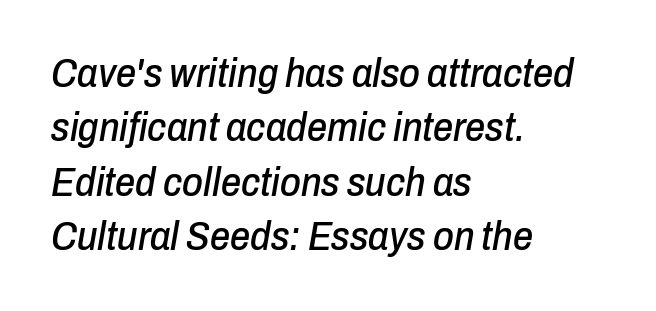
Baseline-to-baseline distance is the conventional proportion of letter height. A typesetter would call this zero additional tracking. Has an underline been added? It has not. The specimen reads as italic at a glance.
